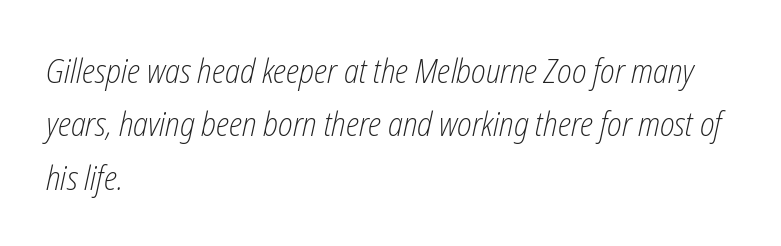
The baseline area is clear. Evenly set lines give the paragraph a standard silhouette. Default kerning and tracking; the words read as compact shapes. Slanted lettering throughout.
